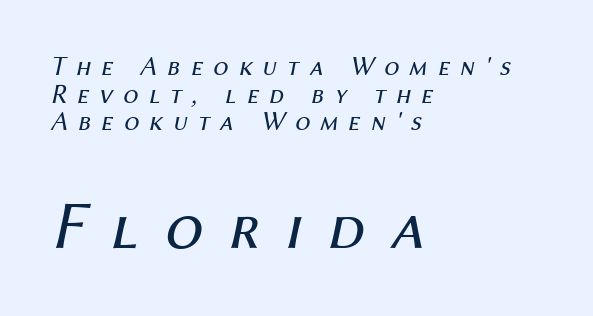
Q: Is the text bold? A: No.
Q: Is the text italic (slanted)? A: Yes, it leans right by about 12 degrees.
Q: Is the text underlined? A: No.
Q: How is the paragraph aligned? A: Left-aligned.
Q: Is the spacing between letters normal or unusually wide? A: Unusually wide.
Q: Is the spacing between lines tight, normal or loose? A: Tight.
Q: Which block of text is set in a larger size, the first (top) or the second (bottom)? A: The second (bottom) one.
Q: Width (condensed, normal, or wide)? A: Normal.
Q: Stroke contrast? A: Medium.
Q: x-height? A: Medium.
Q: Monospaced? A: No.
